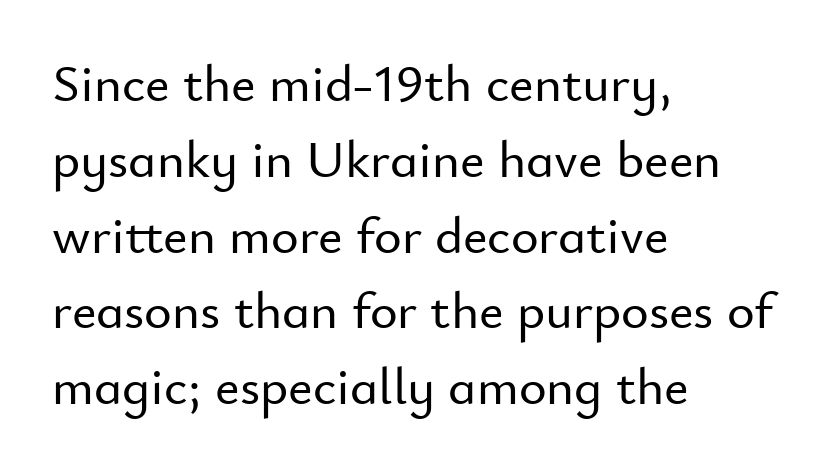
{"serif": "no", "italic": "no", "width": "normal", "stroke_contrast": "low", "x_height": "small", "monospaced": "no", "underline": "no", "align": "left", "line_spacing": "normal", "line_spacing_ratio": 1.43, "letter_spacing": "normal", "letter_spacing_em": 0.0, "glyph_px": 53}
